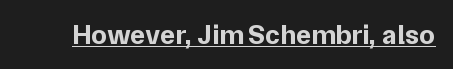
{"serif": "no", "italic": "no", "bold": "yes", "weight": "bold", "width": "normal", "stroke_contrast": "low", "x_height": "medium", "monospaced": "no", "underline": "yes", "letter_spacing": "normal", "letter_spacing_em": 0.0, "glyph_px": 28}
